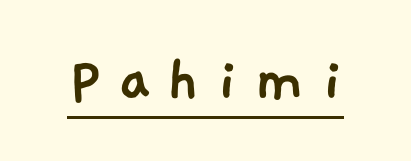
Q: Is the typeface a serif or a sans-serif typeface? A: Sans-serif.
Q: Is the text underlined? A: Yes.
Q: Is the spacing between letters normal or unusually wide? A: Unusually wide.
Q: Width (condensed, normal, or wide)? A: Normal.
Q: Stroke contrast? A: Low.
Q: x-height? A: Medium.
Q: Monospaced? A: No.
